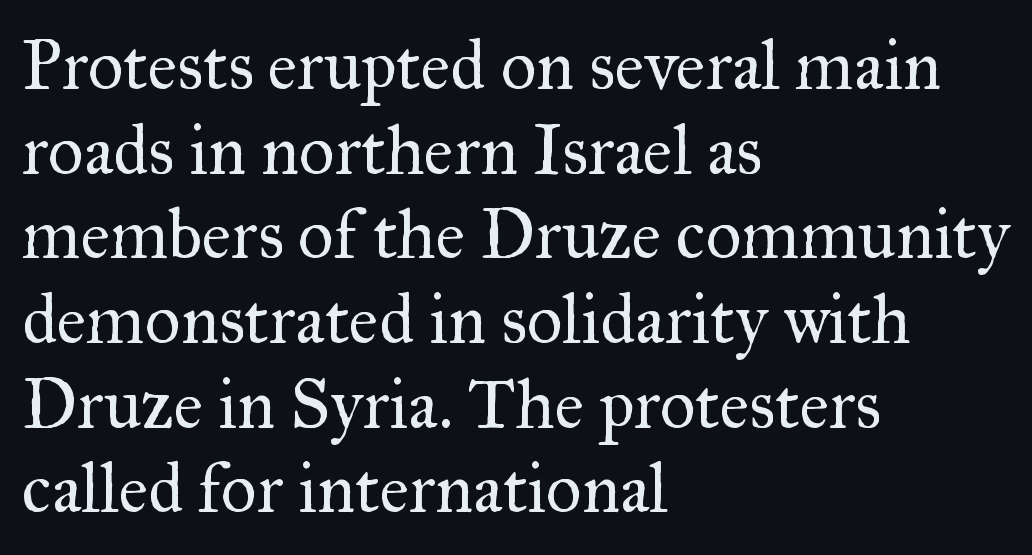
{"serif": "yes", "italic": "no", "bold": "no", "weight": "regular", "width": "normal", "stroke_contrast": "medium", "x_height": "small", "monospaced": "no", "underline": "no", "align": "left", "line_spacing_ratio": 1.21, "letter_spacing": "normal", "letter_spacing_em": 0.0, "glyph_px": 70}
